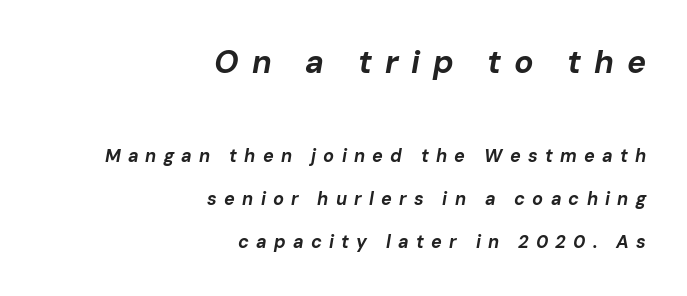
{"italic": "yes", "lean": "right", "slant_degrees": 10, "bold": "yes", "weight": "bold", "width": "normal", "stroke_contrast": "low", "x_height": "medium", "monospaced": "no", "underline": "no", "align": "right", "line_spacing": "loose", "line_spacing_ratio": 2.41, "letter_spacing": "wide", "letter_spacing_em": 0.4, "larger_block": "first", "size_ratio": 1.78, "glyph_px": 32}
